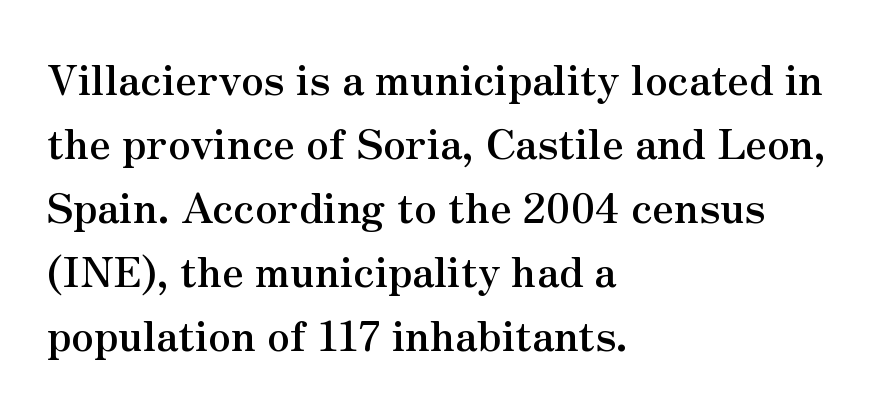
Q: Is the text bold? A: Yes.
Q: Is the text italic (slanted)? A: No, it is upright.
Q: Is the typeface a serif or a sans-serif typeface? A: Serif.
Q: Is the text underlined? A: No.
Q: How is the paragraph aligned? A: Left-aligned.
Q: Is the spacing between letters normal or unusually wide? A: Normal.
Q: Is the spacing between lines tight, normal or loose? A: Normal.
Q: Width (condensed, normal, or wide)? A: Normal.
Q: Stroke contrast? A: Medium.
Q: x-height? A: Small.
Q: Monospaced? A: No.
